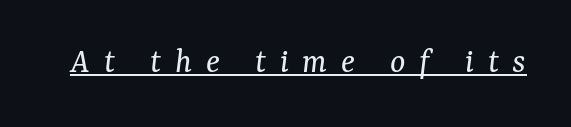
{"serif": "yes", "italic": "yes", "lean": "right", "slant_degrees": 7, "bold": "no", "weight": "regular", "width": "normal", "stroke_contrast": "medium", "x_height": "medium", "monospaced": "no", "underline": "yes", "letter_spacing": "wide", "letter_spacing_em": 0.38, "glyph_px": 36}
